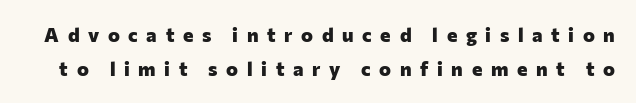
The type is letterspaced generously, with wide tracking. Caption: bold face, heavy strokes. In terms of posture, this sample is upright. Rule under the text: the space is simply empty.
